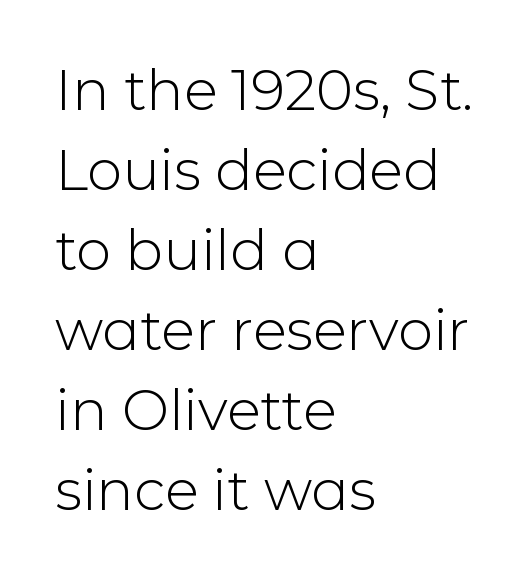
{"serif": "no", "italic": "no", "bold": "no", "weight": "light", "width": "normal", "stroke_contrast": "low", "x_height": "medium", "monospaced": "no", "underline": "no", "align": "left", "line_spacing": "normal", "line_spacing_ratio": 1.43, "letter_spacing": "normal", "letter_spacing_em": 0.0, "glyph_px": 56}
